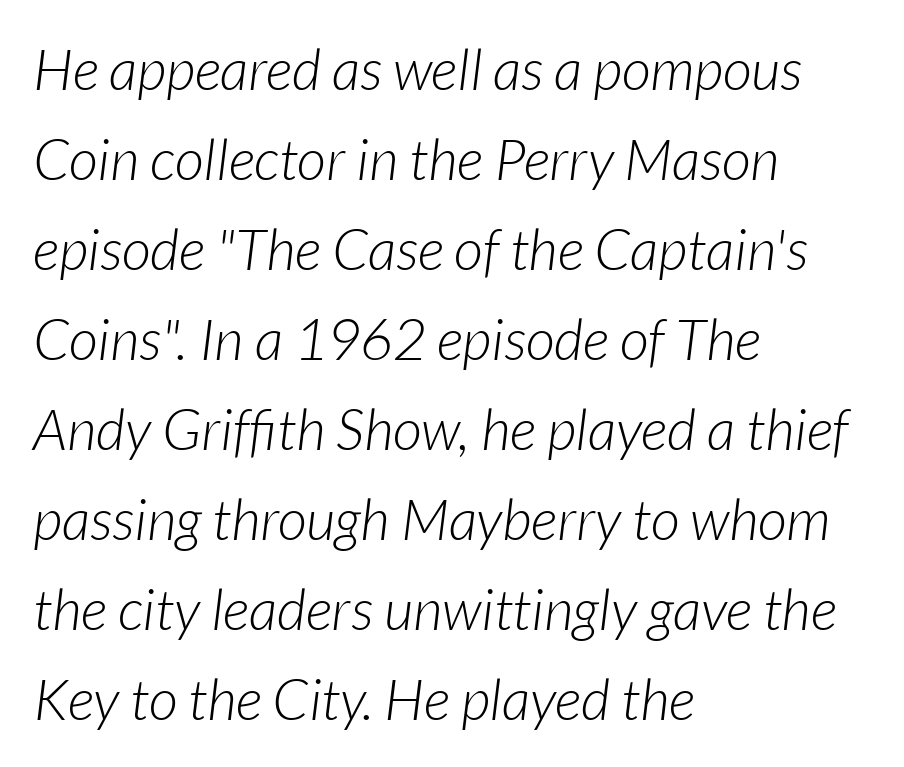
The image shows 57 px light type, italic (leaning right); set left-aligned, normal line spacing (1.58x), normal letter spacing, not underlined; low stroke contrast and a medium x-height.
